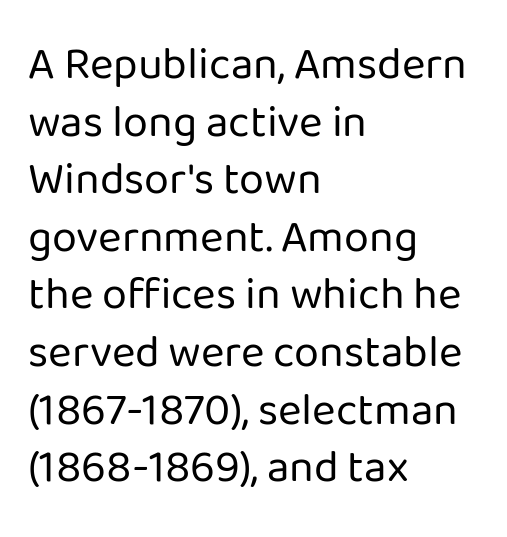
{"serif": "no", "italic": "no", "bold": "no", "weight": "regular", "width": "normal", "stroke_contrast": "low", "x_height": "medium", "monospaced": "no", "underline": "no", "align": "left", "line_spacing": "normal", "line_spacing_ratio": 1.28, "letter_spacing": "normal", "letter_spacing_em": 0.0, "glyph_px": 45}
